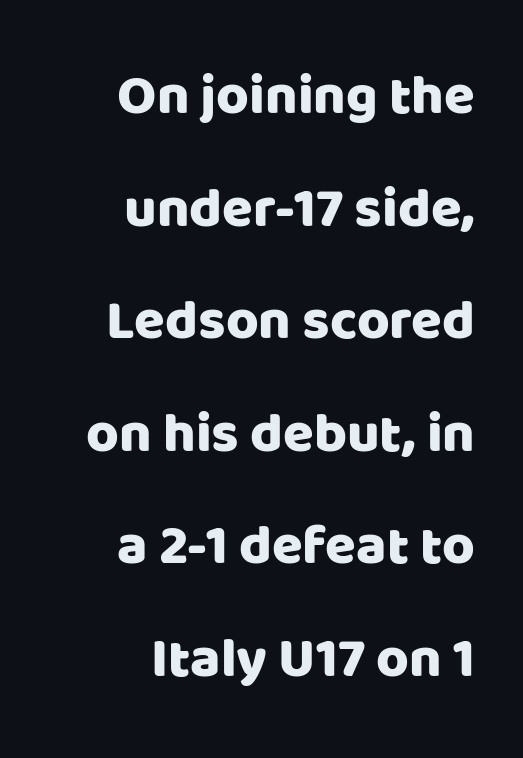
Posture: straight, roman, zero tilt. The rendering uses a large line-height, opening up the rows. The rendering uses natural spacing where letterforms have individual widths. This rendering leaves character spacing at its baseline value.
